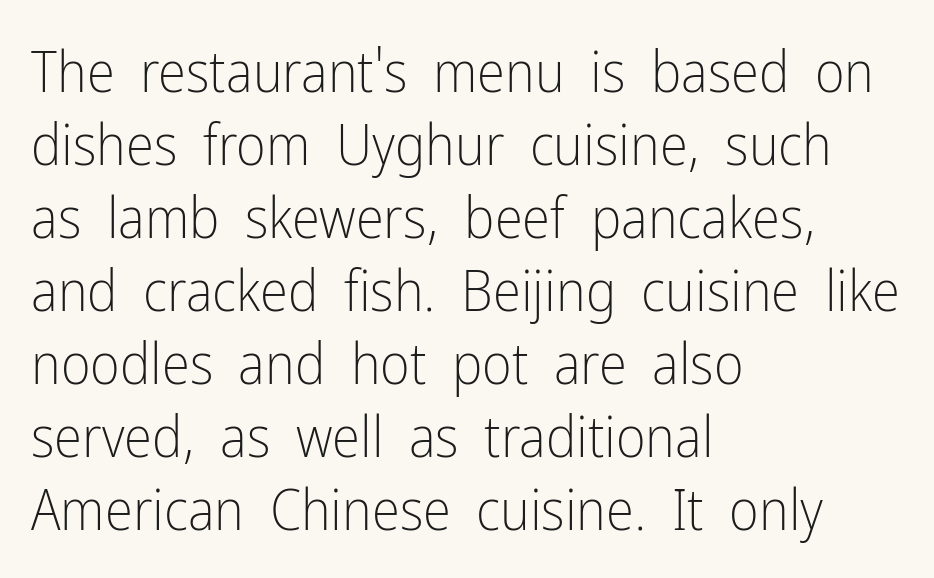
How would I describe the line gaps? Plain and ordinary. Look at the tracking — it's just the regular setting, nothing added. The passage shown is typed in a proportional face where columns would drift. A quiet, ordinary-to-light weight characterises the typeface.
